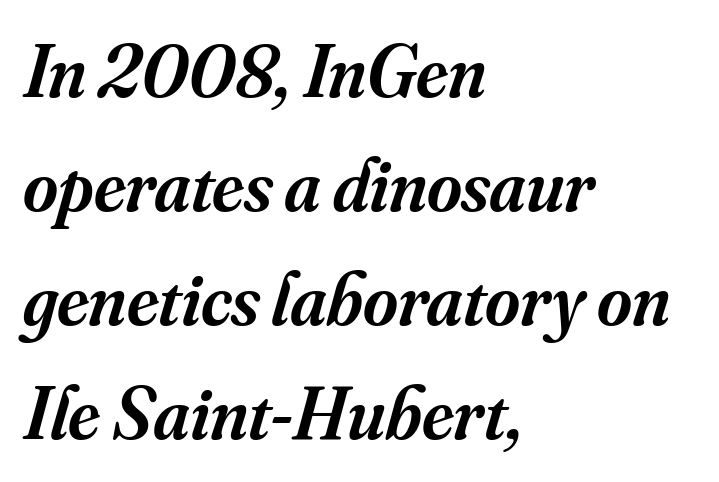
Q: Is the text bold? A: Semi-bold.
Q: Is the text italic (slanted)? A: Yes, it leans right by about 16 degrees.
Q: Is the typeface a serif or a sans-serif typeface? A: Serif.
Q: Is the text underlined? A: No.
Q: How is the paragraph aligned? A: Left-aligned.
Q: Is the spacing between letters normal or unusually wide? A: Normal.
Q: Is the spacing between lines tight, normal or loose? A: Normal.
Q: Width (condensed, normal, or wide)? A: Normal.
Q: Stroke contrast? A: Medium.
Q: x-height? A: Small.
Q: Monospaced? A: No.
